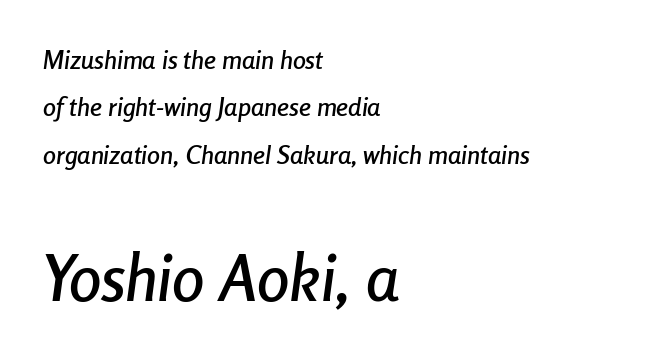
The image shows 65 px condensed type, italic (leaning right); set left-aligned, line spacing 1.82x, normal letter spacing, not underlined; the second (bottom) block is 2.5x larger; low stroke contrast and a medium x-height.
